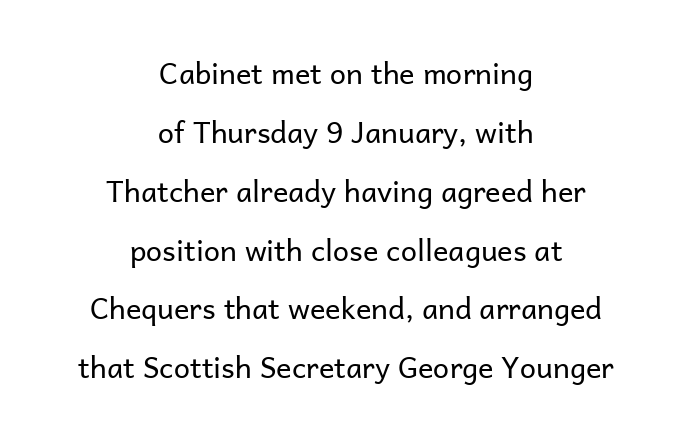
{"serif": "no", "italic": "no", "bold": "no", "weight": "regular", "width": "normal", "stroke_contrast": "low", "x_height": "medium", "monospaced": "no", "underline": "no", "align": "center", "line_spacing": "loose", "line_spacing_ratio": 2.03, "letter_spacing": "normal", "letter_spacing_em": 0.0, "glyph_px": 29}
